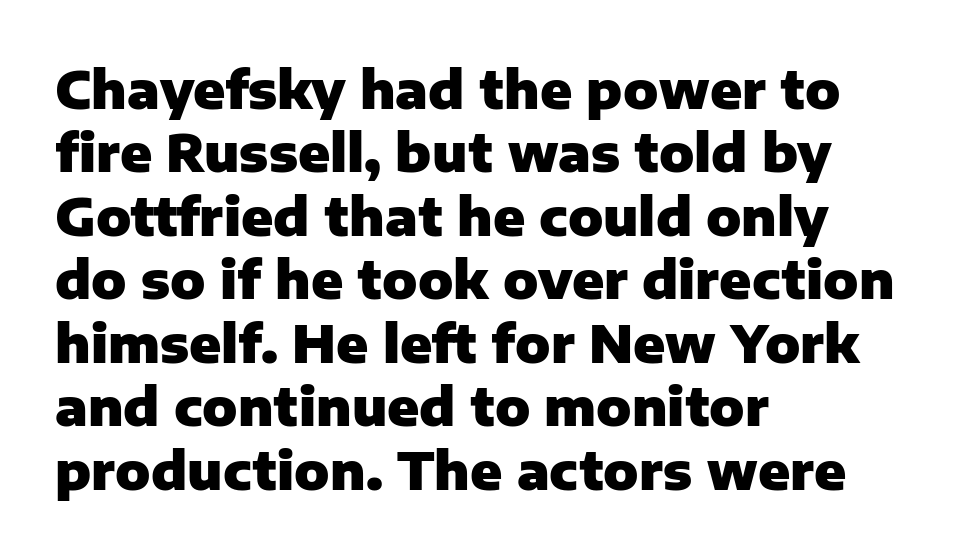
{"serif": "no", "italic": "no", "bold": "yes", "weight": "heavy", "width": "normal", "stroke_contrast": "low", "x_height": "medium", "monospaced": "no", "underline": "no", "align": "left", "line_spacing_ratio": 1.22, "letter_spacing": "normal", "letter_spacing_em": 0.0, "glyph_px": 52}
